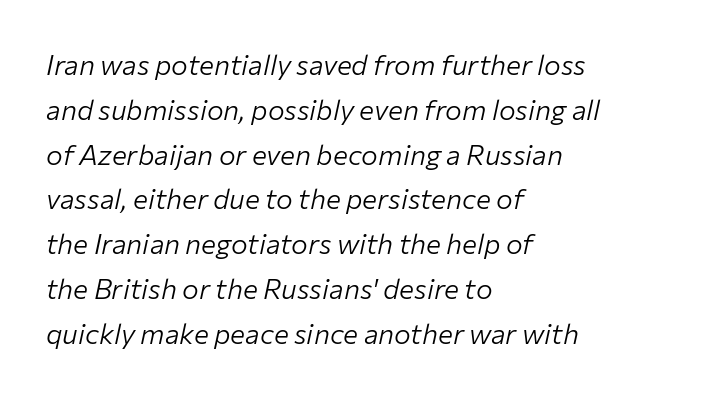
The image shows 28 px light type, italic (leaning right); set left-aligned, normal line spacing (1.6x), normal letter spacing, not underlined; low stroke contrast and a medium x-height.
